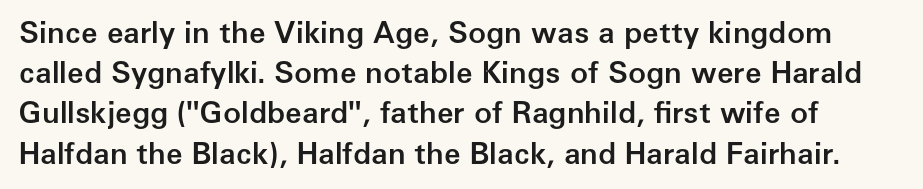
Q: Is the text bold? A: Semi-bold.
Q: Is the text italic (slanted)? A: No, it is upright.
Q: Is the typeface a serif or a sans-serif typeface? A: Sans-serif.
Q: Is the text underlined? A: No.
Q: Is the spacing between letters normal or unusually wide? A: Normal.
Q: Is the spacing between lines tight, normal or loose? A: Normal.
Q: Width (condensed, normal, or wide)? A: Normal.
Q: Stroke contrast? A: Low.
Q: x-height? A: Medium.
Q: Monospaced? A: No.
